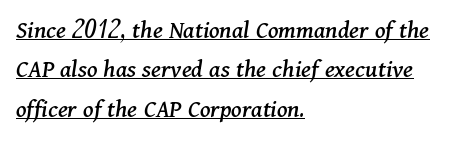
Q: Is the text italic (slanted)? A: Yes, it leans right by about 11 degrees.
Q: Is the text underlined? A: Yes.
Q: How is the paragraph aligned? A: Left-aligned.
Q: Is the spacing between letters normal or unusually wide? A: Normal.
Q: Is the spacing between lines tight, normal or loose? A: Normal.
